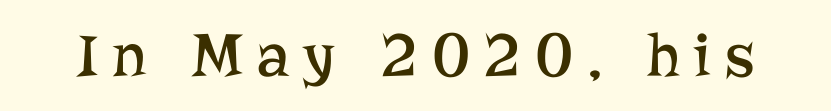
These glyphs show unthickened strokes, regular width or finer. This sample uses an upright cut, with every glyph sitting square on the baseline. In terms of letterspacing, this is a distinctly airy, spread setting. Anything drawn beneath the words? Only blank space. Think of a printed novel: that variable character pitch is what you see here. Serif or sans? Serif — the stroke terminals have little feet.
